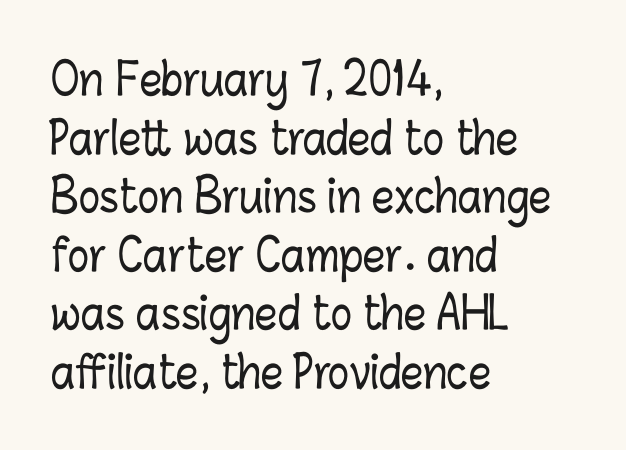
{"italic": "no", "width": "condensed", "stroke_contrast": "low", "x_height": "medium", "monospaced": "no", "underline": "no", "align": "left", "line_spacing": "normal", "line_spacing_ratio": 1.33, "letter_spacing": "normal", "letter_spacing_em": 0.0, "glyph_px": 44}
